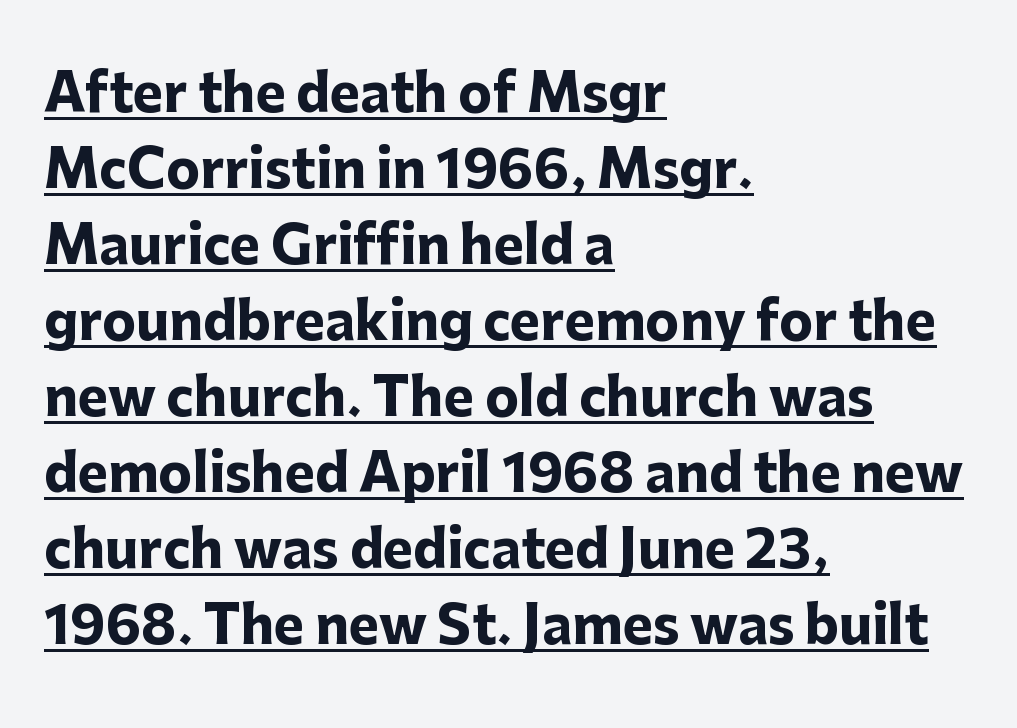
Each new line begins a customary step beneath the previous one. Standard letterfit; no display-style spreading of the glyphs. The passage shown is underscored from start to finish. It's the straight-up-and-down kind of type.
